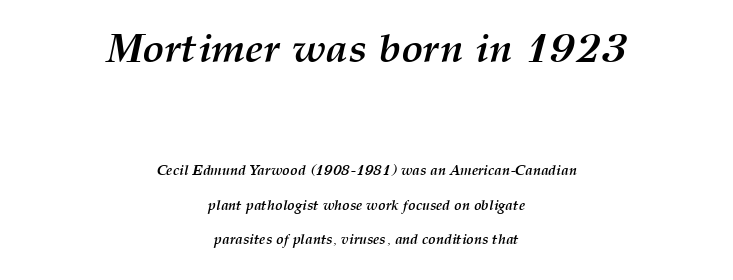
The font is running at its bold setting. A typesetter would call this proportional, since set widths differ per character. These two chunks differ in scale, with the top chunk taking the larger measure. Layout note: lines centered. Tracking here is standard; glyphs follow each other at the usual distance.
